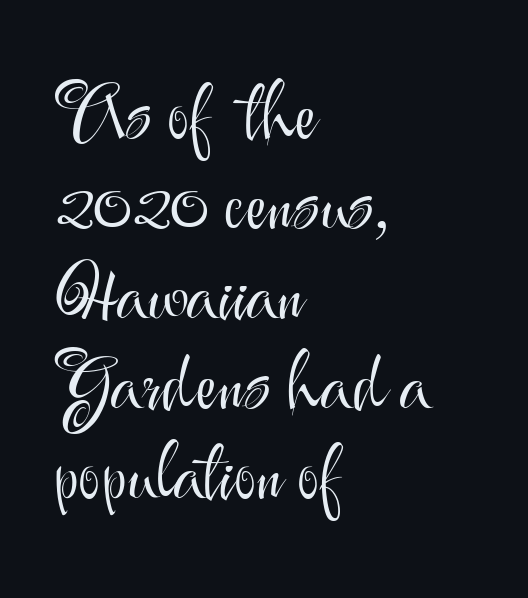
Q: Is the text bold? A: No.
Q: Is the typeface a serif or a sans-serif typeface? A: Sans-serif.
Q: Is the text underlined? A: No.
Q: How is the paragraph aligned? A: Left-aligned.
Q: Is the spacing between letters normal or unusually wide? A: Normal.
Q: Width (condensed, normal, or wide)? A: Normal.
Q: Stroke contrast? A: Medium.
Q: x-height? A: Small.
Q: Monospaced? A: No.
